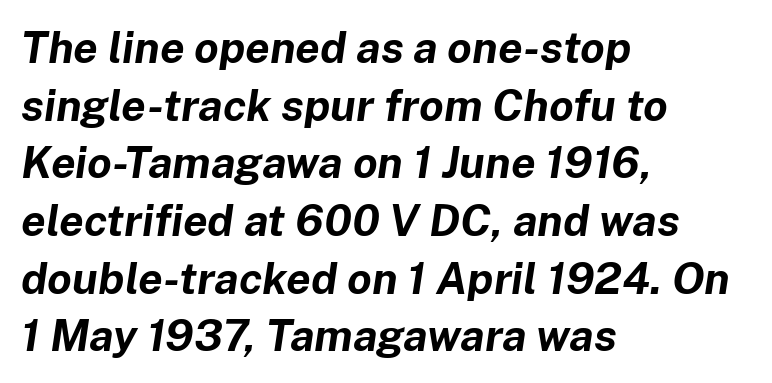
The image shows 44 px bold type, italic (leaning right); set left-aligned, normal line spacing (1.31x), normal letter spacing, not underlined; low stroke contrast and a medium x-height.
